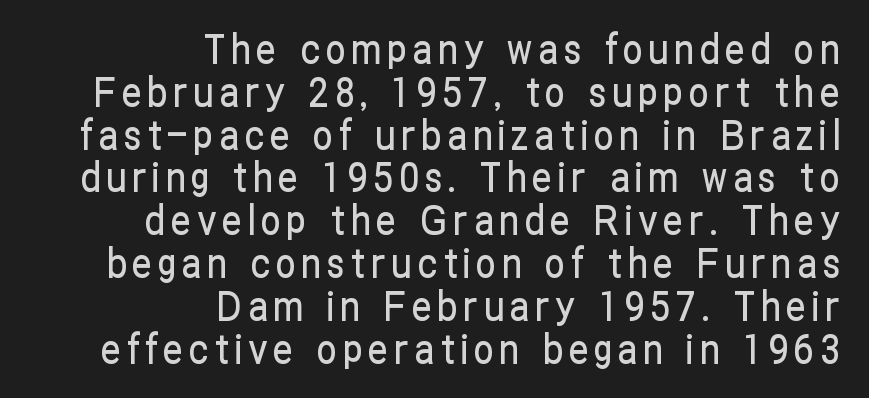
Descenders hang freely into open space. In terms of posture, this sample is upright. Horizontal bands of white between lines are thin slivers. The passage shown is typed in a proportional face where columns would drift. Are there feet on the stems? There aren't — it's a sans. Does the copy run flush right? Yes — the right margin is perfectly even.
